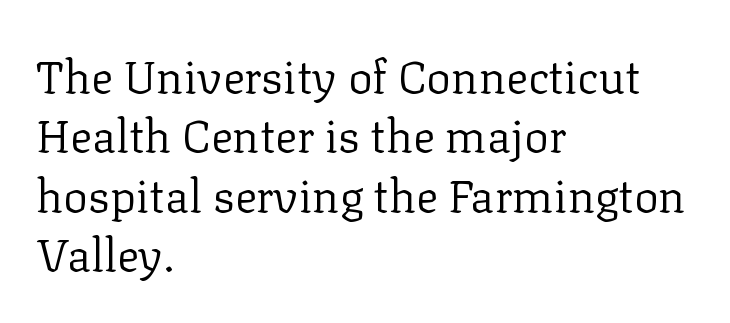
Q: Is the text bold? A: No.
Q: Is the text italic (slanted)? A: No, it is upright.
Q: Is the typeface a serif or a sans-serif typeface? A: Serif.
Q: Is the text underlined? A: No.
Q: How is the paragraph aligned? A: Left-aligned.
Q: Is the spacing between letters normal or unusually wide? A: Normal.
Q: Is the spacing between lines tight, normal or loose? A: Normal.
Q: Width (condensed, normal, or wide)? A: Normal.
Q: Stroke contrast? A: Low.
Q: x-height? A: Medium.
Q: Monospaced? A: No.
